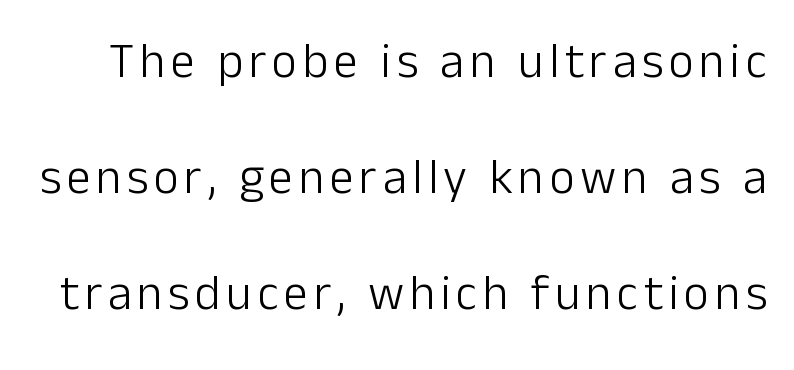
Q: Is the text bold? A: No.
Q: Is the text italic (slanted)? A: No, it is upright.
Q: Is the typeface a serif or a sans-serif typeface? A: Sans-serif.
Q: Is the text underlined? A: No.
Q: Is the spacing between lines tight, normal or loose? A: Loose.
Q: Width (condensed, normal, or wide)? A: Normal.
Q: Stroke contrast? A: Low.
Q: x-height? A: Medium.
Q: Monospaced? A: No.
